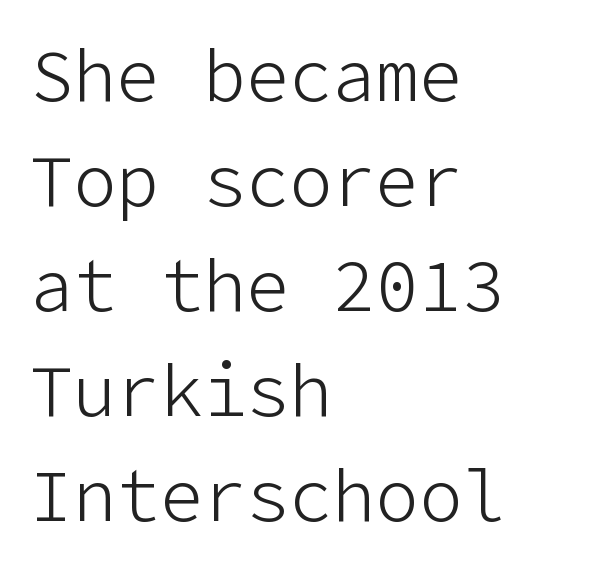
Q: Is the text bold? A: No.
Q: Is the text italic (slanted)? A: No, it is upright.
Q: Is the typeface a serif or a sans-serif typeface? A: Sans-serif.
Q: Is the text underlined? A: No.
Q: How is the paragraph aligned? A: Left-aligned.
Q: Is the spacing between letters normal or unusually wide? A: Normal.
Q: Is the spacing between lines tight, normal or loose? A: Normal.
Q: Width (condensed, normal, or wide)? A: Normal.
Q: Stroke contrast? A: Low.
Q: x-height? A: Medium.
